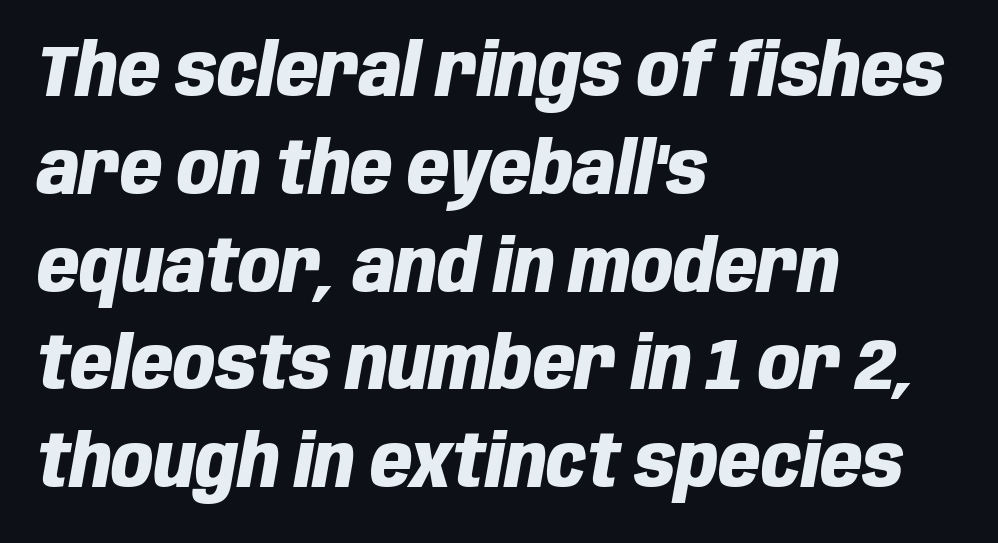
These lines were composed using italics. The space between consecutive lines is moderate. Casual observation: everything's shoved over to the left. Bold? Absolutely — the strokes are thick and heavy.
